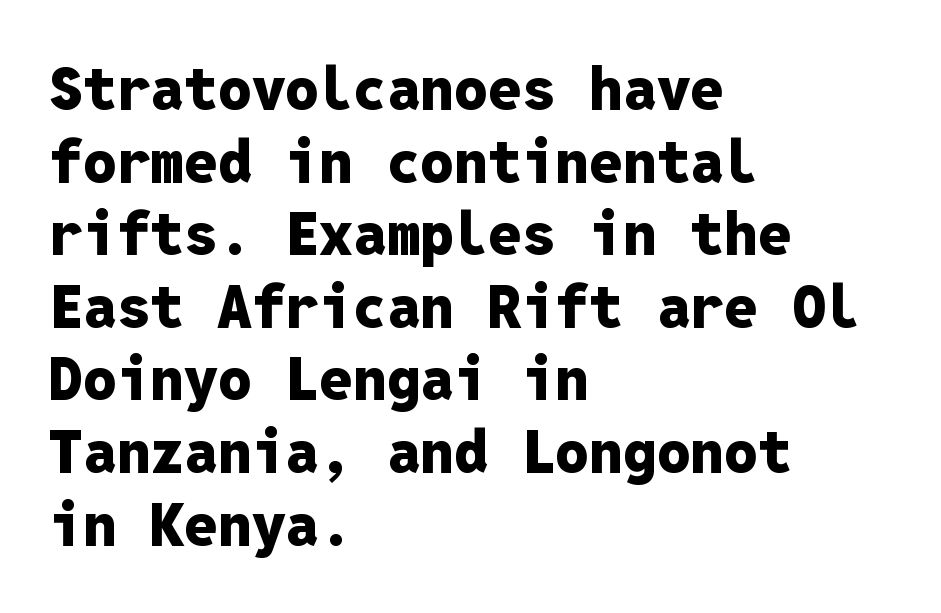
The image shows 60 px heavy sans-serif type, upright, monospaced; set left-aligned, line spacing 1.21x, normal letter spacing, not underlined; low stroke contrast and a medium x-height.
